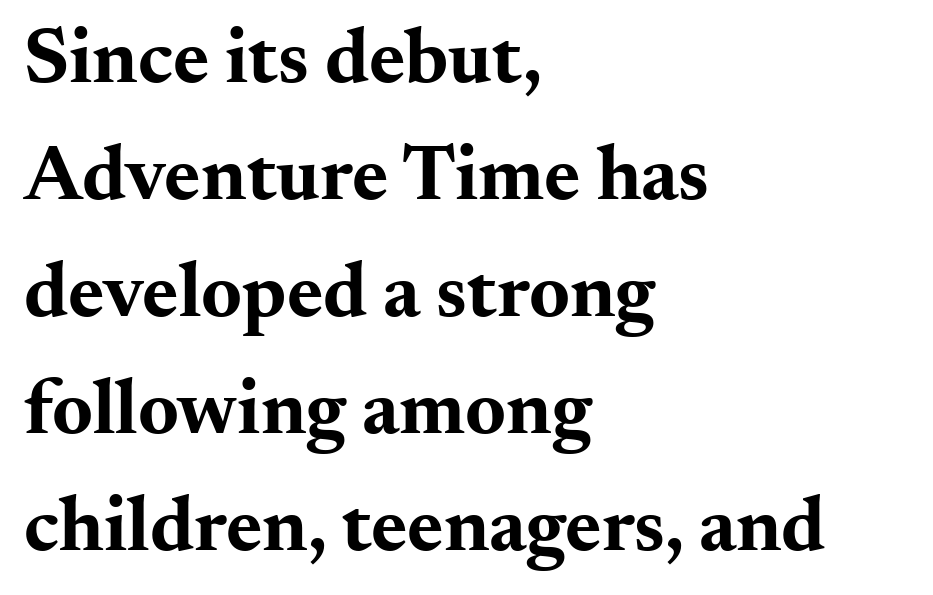
Q: Is the text bold? A: Yes.
Q: Is the text italic (slanted)? A: No, it is upright.
Q: Is the typeface a serif or a sans-serif typeface? A: Serif.
Q: Is the text underlined? A: No.
Q: How is the paragraph aligned? A: Left-aligned.
Q: Is the spacing between letters normal or unusually wide? A: Normal.
Q: Is the spacing between lines tight, normal or loose? A: Normal.
Q: Width (condensed, normal, or wide)? A: Wide.
Q: Stroke contrast? A: Medium.
Q: x-height? A: Small.
Q: Monospaced? A: No.
